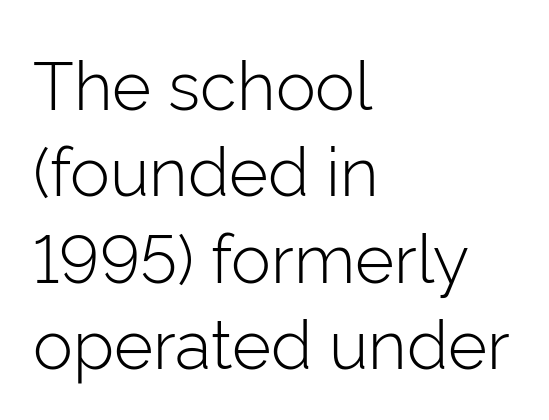
The image shows 67 px light sans-serif type, upright; set left-aligned, normal line spacing (1.29x), normal letter spacing, not underlined; low stroke contrast and a medium x-height.
